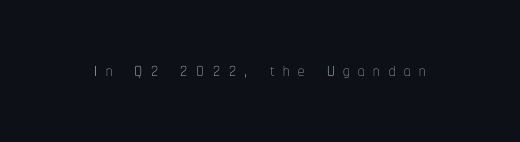
The image shows 25 px text type, upright; set unusually wide letter spacing (+0.35 em), not underlined.
